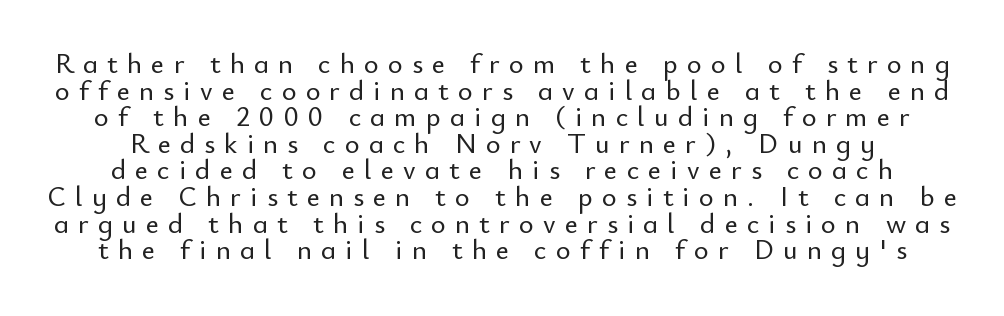
Unmarked baselines from the first word to the last. Regarding leading, the lines here are crowded together. Does extra space separate the letters? Yes, quite a lot of it. The letters stand straight up with perfectly vertical stems. To sum up the face: it is a sans, with no serifs. These lines are rendered in a variable-pitch font.
